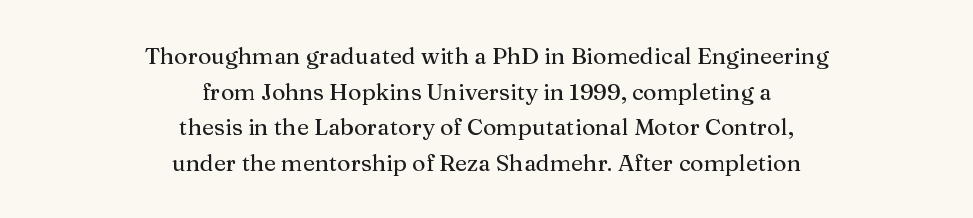
The image shows 23 px text type, upright; set centered, normal line spacing (1.55x), normal letter spacing, not underlined.
